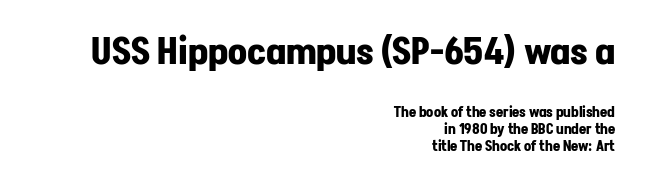
{"serif": "no", "italic": "no", "bold": "yes", "weight": "bold", "width": "normal", "stroke_contrast": "low", "x_height": "medium", "monospaced": "no", "underline": "no", "align": "right", "line_spacing_ratio": 1.2, "letter_spacing": "normal", "letter_spacing_em": 0.0, "larger_block": "first", "size_ratio": 2.64, "glyph_px": 37}
